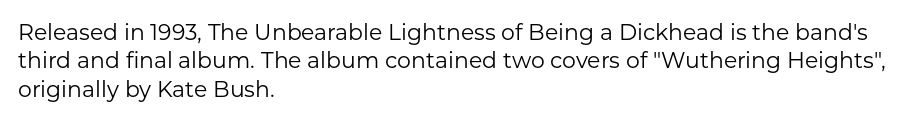
Q: Is the text bold? A: No.
Q: Is the text italic (slanted)? A: No, it is upright.
Q: Is the text underlined? A: No.
Q: How is the paragraph aligned? A: Left-aligned.
Q: Is the spacing between letters normal or unusually wide? A: Normal.
Q: Is the spacing between lines tight, normal or loose? A: Normal.
